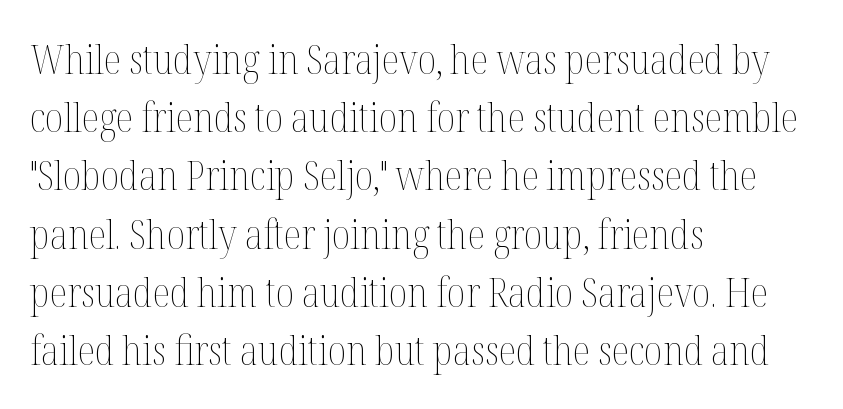
Q: Is the text bold? A: No.
Q: Is the text italic (slanted)? A: No, it is upright.
Q: Is the text underlined? A: No.
Q: How is the paragraph aligned? A: Left-aligned.
Q: Is the spacing between letters normal or unusually wide? A: Normal.
Q: Is the spacing between lines tight, normal or loose? A: Normal.
Q: Width (condensed, normal, or wide)? A: Condensed.
Q: Stroke contrast? A: Medium.
Q: x-height? A: Medium.
Q: Monospaced? A: No.
